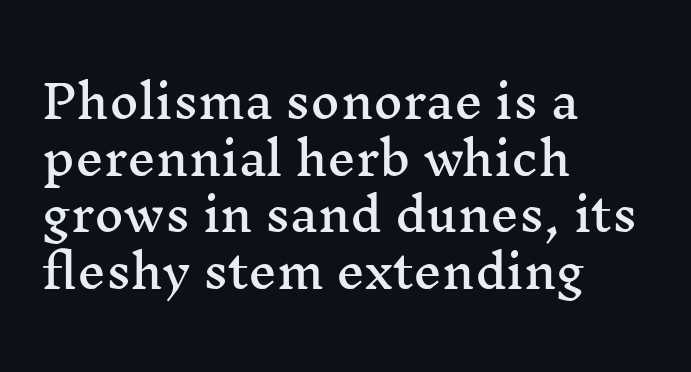
The image shows 45 px wide serif type, upright; set left-aligned, normal line spacing (1.26x), normal letter spacing, not underlined; medium stroke contrast and a medium x-height.
